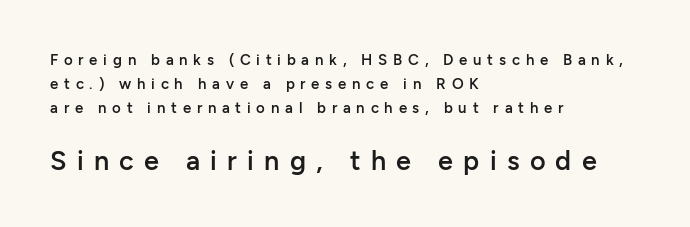
Q: Is the text bold? A: Semi-bold.
Q: Is the text italic (slanted)? A: No, it is upright.
Q: Is the text underlined? A: No.
Q: How is the paragraph aligned? A: Left-aligned.
Q: Is the spacing between letters normal or unusually wide? A: Unusually wide.
Q: Is the spacing between lines tight, normal or loose? A: Normal.
Q: Which block of text is set in a larger size, the first (top) or the second (bottom)? A: The second (bottom) one.
